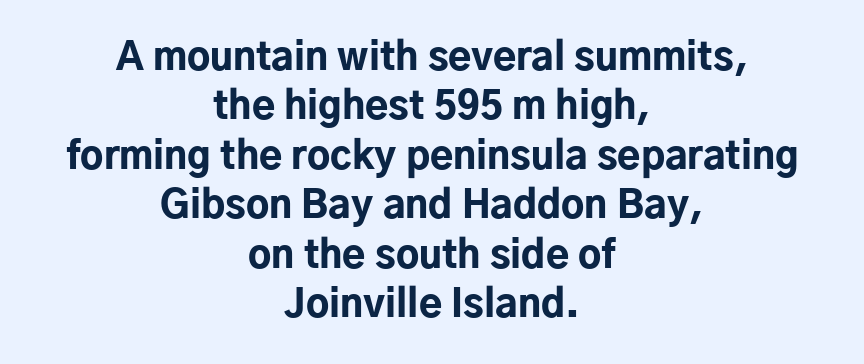
The image shows 38 px bold sans-serif type, upright; set centered, normal line spacing (1.3x), normal letter spacing, not underlined; low stroke contrast and a medium x-height.
